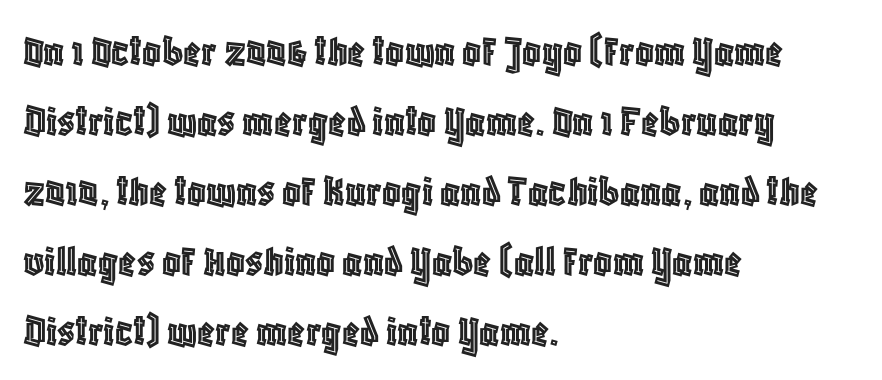
These lines are rendered in a variable-pitch font. Only glyphs here, with clear space below each row. The space between consecutive lines is moderate. Letter spacing: default. Alignment: flush left.
